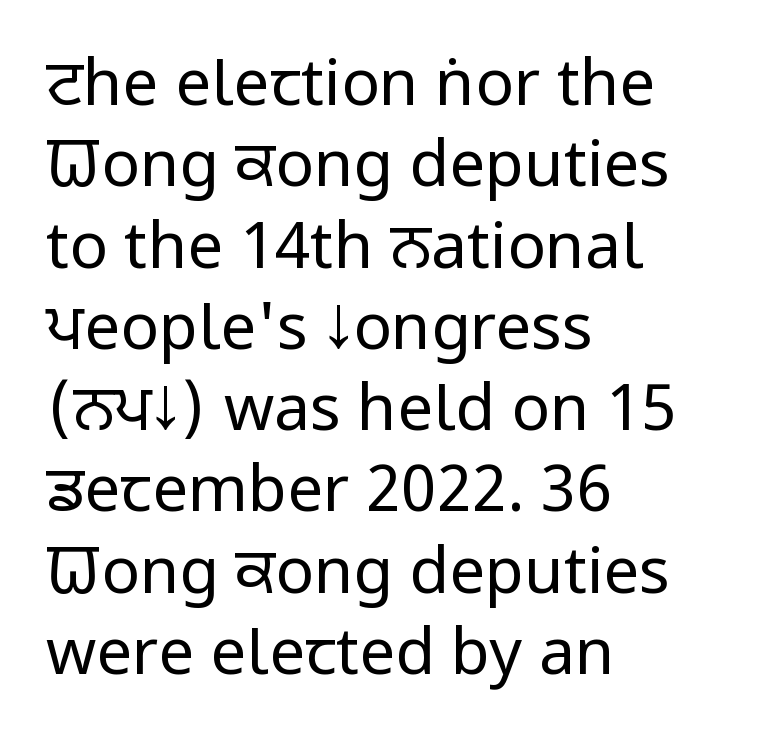
The image shows 64 px regular-weight, condensed sans-serif type, upright; set left-aligned, normal line spacing (1.27x), normal letter spacing, not underlined; low stroke contrast and a large x-height.
